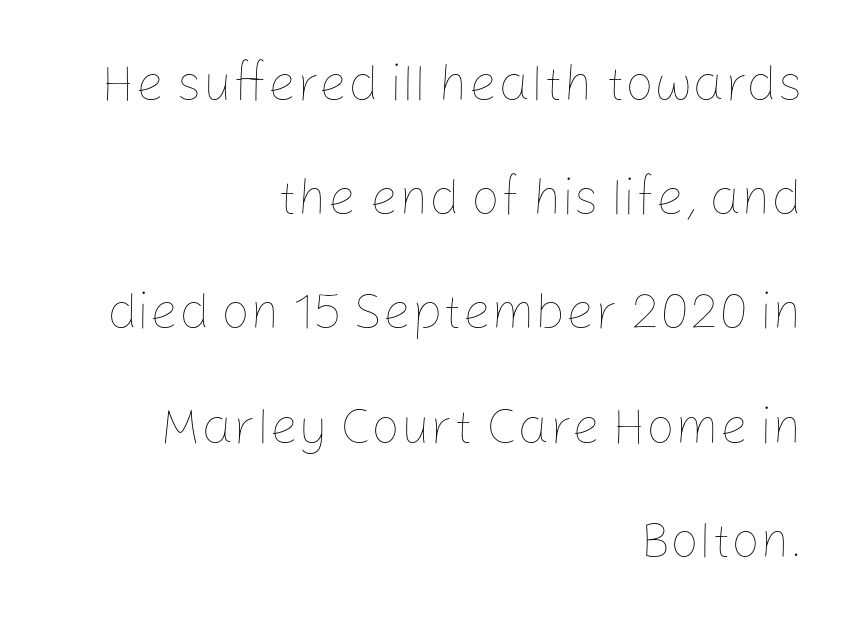
Is there any slant? The stems are plumb. This block would shrink considerably if given ordinary leading; it's expanded now. The face used here is proportionally spaced, like ordinary book or web type. Counters stay open thanks to moderate or lighter strokes.
